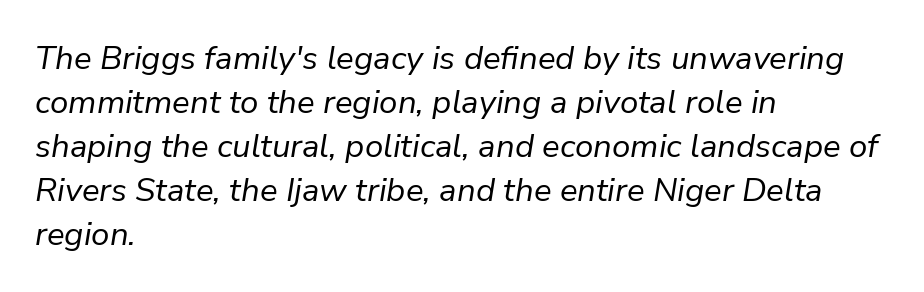
{"italic": "yes", "lean": "right", "slant_degrees": 9, "bold": "no", "weight": "regular", "width": "normal", "stroke_contrast": "low", "x_height": "medium", "monospaced": "no", "underline": "no", "align": "left", "line_spacing": "normal", "line_spacing_ratio": 1.33, "letter_spacing": "normal", "letter_spacing_em": 0.0, "glyph_px": 33}
